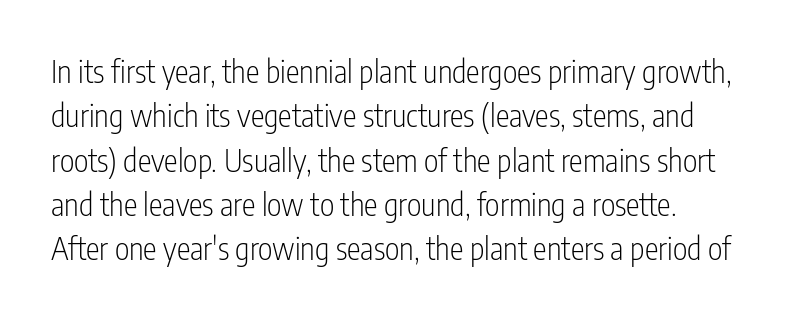
The image shows 31 px light, condensed sans-serif type, upright; set left-aligned, normal line spacing (1.43x), normal letter spacing, not underlined; low stroke contrast and a medium x-height.
